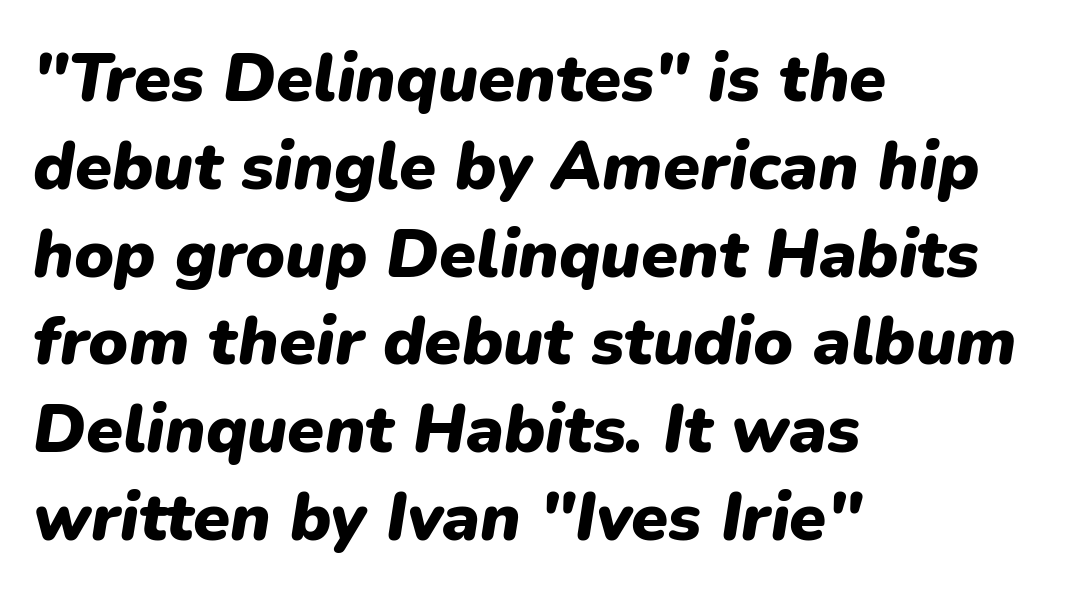
The ragged edge is on the right, which tells us the setting is flush left. Looks like regular typesetting: each glyph gets only the width it needs. Slanted lettering throughout. Weight: bold. No word sits above an underline.
